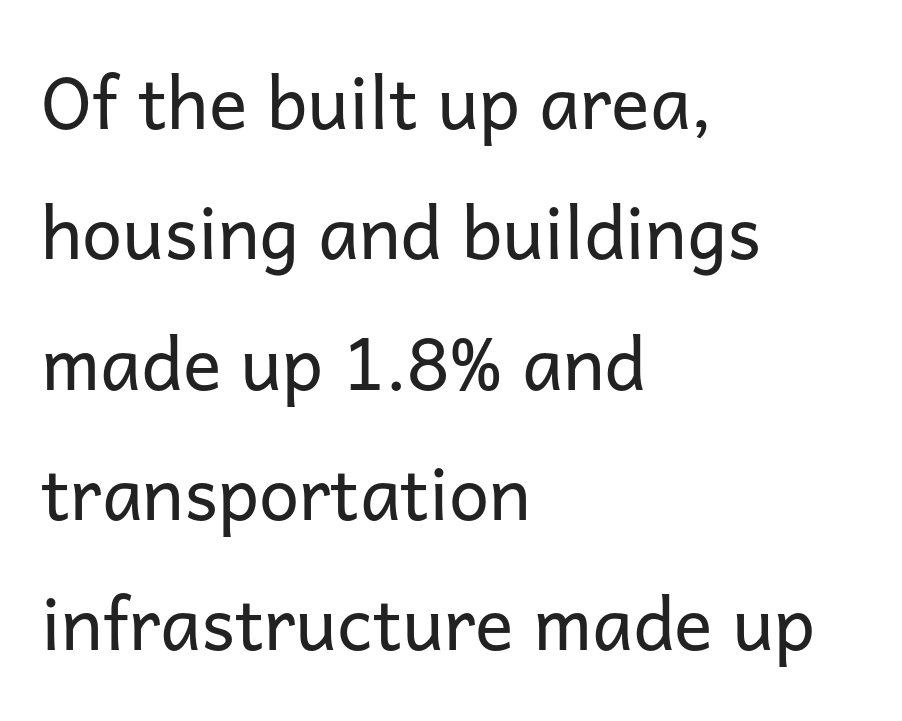
These lines keep a tight, regular rhythm from letter to letter. These glyphs show unthickened strokes, regular width or finer. Alignment: flush left. Posture: straight, roman, zero tilt.
